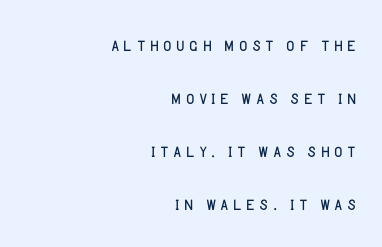
The image shows 23 px text type, upright; set right-aligned, loose line spacing (2.3x), not underlined.
